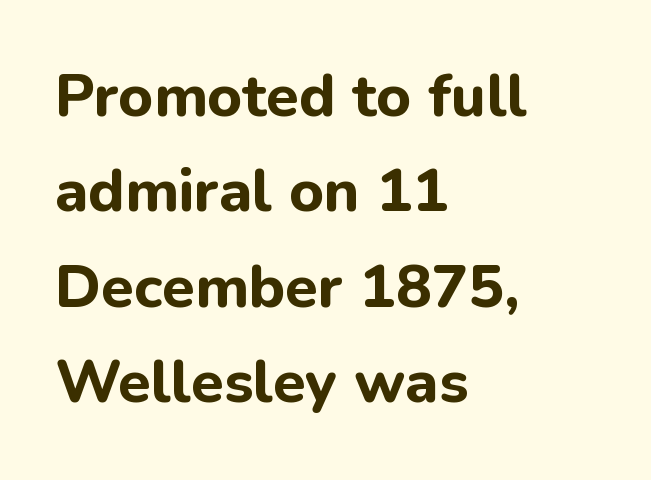
Q: Is the text bold? A: Yes.
Q: Is the text italic (slanted)? A: No, it is upright.
Q: Is the typeface a serif or a sans-serif typeface? A: Sans-serif.
Q: Is the text underlined? A: No.
Q: How is the paragraph aligned? A: Left-aligned.
Q: Is the spacing between letters normal or unusually wide? A: Normal.
Q: Is the spacing between lines tight, normal or loose? A: Normal.
Q: Width (condensed, normal, or wide)? A: Normal.
Q: Stroke contrast? A: Low.
Q: x-height? A: Medium.
Q: Monospaced? A: No.
